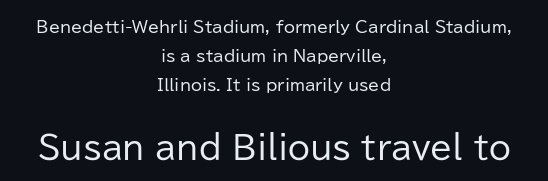
{"serif": "no", "italic": "no", "bold": "no", "weight": "regular", "width": "normal", "stroke_contrast": "low", "x_height": "medium", "monospaced": "no", "underline": "no", "align": "center", "line_spacing_ratio": 1.8, "letter_spacing": "normal", "letter_spacing_em": 0.0, "larger_block": "second", "size_ratio": 2.0, "glyph_px": 32}
